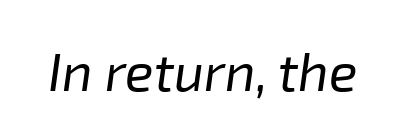
{"italic": "yes", "lean": "right", "slant_degrees": 8, "bold": "no", "weight": "regular", "width": "normal", "stroke_contrast": "low", "x_height": "medium", "monospaced": "no", "underline": "no", "letter_spacing": "normal", "letter_spacing_em": 0.0, "glyph_px": 53}
